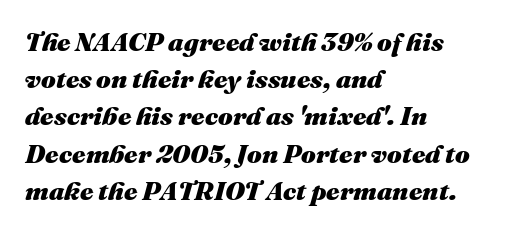
The paragraph shown leans on its left margin. In terms of weight, the rendering is a true, heavy bold. Here the glyphs are tracked normally, forming tight word shapes. Descenders hang freely into open space. The typography opts for an oblique posture over an upright one. The designer left line spacing at the default.
